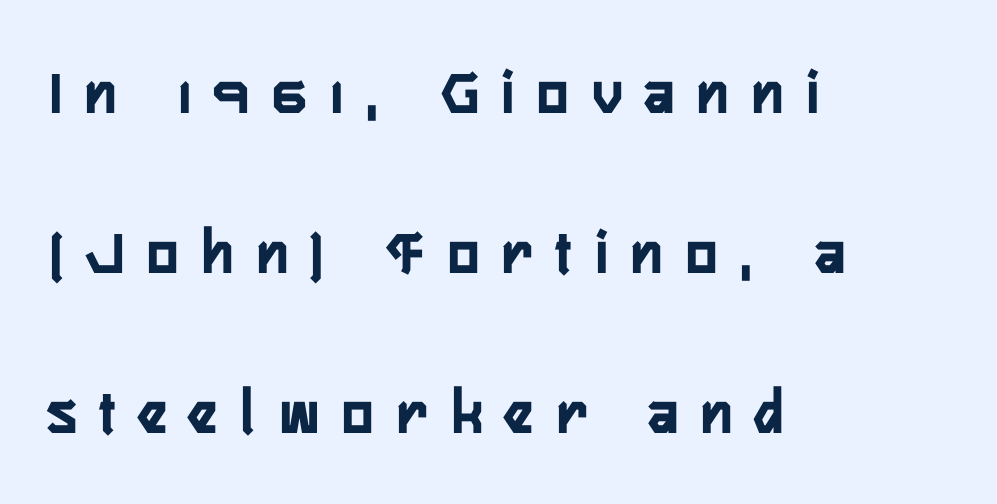
How would I describe the line gaps? Wide and relaxed. What weight is shown? A full bold with thick strokes. Someone cranked the tracking dial way up on this one. The designer went with a sans here, leaving each stem footless. Think of a printed novel: that variable character pitch is what you see here. Rule under the text: the space is simply empty.
